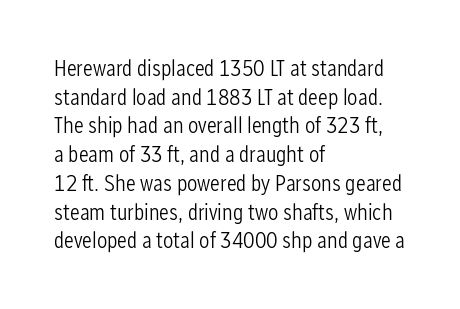
The lines sit at an ordinary, default distance from one another. The text block is weighted toward the left margin, trailing off unevenly rightward. Tracking value appears to be zero — textbook default spacing. Has an underline been added? It has not. Stroke mass is kept to a normal reading level or below.
